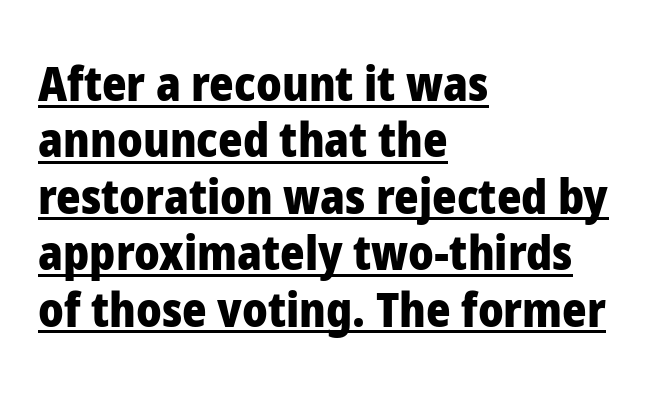
Serifs: no, the terminals of the letterforms are clean. These lines are rendered in a variable-pitch font. Like a heading marked for emphasis, these lines bear an underscore. Look at the tracking — it's just the regular setting, nothing added.
